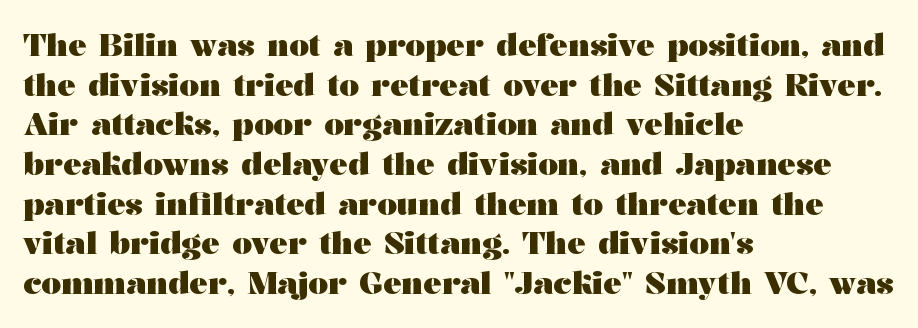
Q: Is the text bold? A: Yes.
Q: Is the text italic (slanted)? A: No, it is upright.
Q: Is the typeface a serif or a sans-serif typeface? A: Serif.
Q: Is the text underlined? A: No.
Q: How is the paragraph aligned? A: Left-aligned.
Q: Is the spacing between letters normal or unusually wide? A: Normal.
Q: Is the spacing between lines tight, normal or loose? A: Normal.
Q: Width (condensed, normal, or wide)? A: Wide.
Q: Stroke contrast? A: Medium.
Q: x-height? A: Medium.
Q: Monospaced? A: No.
